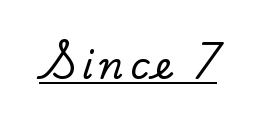
Does the type have serifs? Yes, each stem ends in a small foot. Looks like regular typesetting: each glyph gets only the width it needs. The specimen includes a rule beneath the text block's lines.
